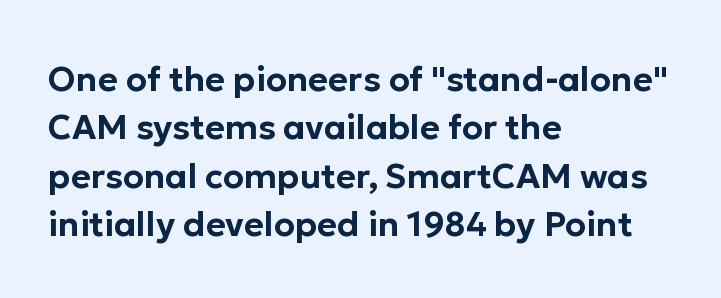
Plain, unruled lines of type. These lines were composed using upright roman letters. The face used here is proportionally spaced, like ordinary book or web type. In CSS terms this would be text-align: left. Summary of vertical rhythm: regular, with standard interline spacing. The letters carry no serifs — their stems end cleanly without finishing strokes.
